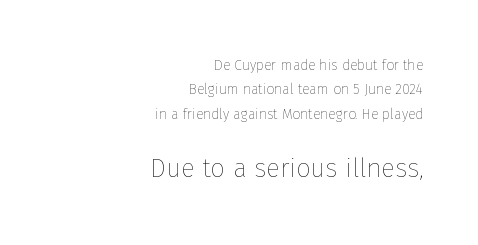
{"italic": "no", "bold": "no", "underline": "no", "align": "right", "line_spacing_ratio": 1.74, "letter_spacing": "normal", "letter_spacing_em": 0.0, "larger_block": "second", "size_ratio": 1.86, "glyph_px": 26}
